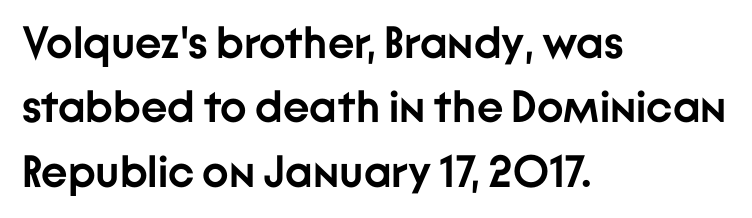
The image shows 45 px semibold sans-serif type, upright; set left-aligned, normal line spacing (1.43x), normal letter spacing, not underlined; low stroke contrast and a medium x-height.
